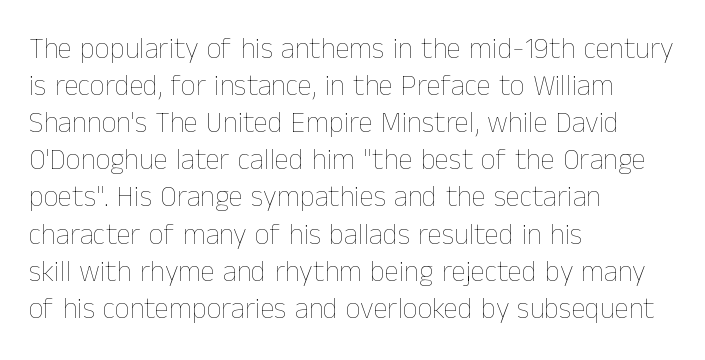
Q: Is the text bold? A: No.
Q: Is the text italic (slanted)? A: No, it is upright.
Q: Is the text underlined? A: No.
Q: How is the paragraph aligned? A: Left-aligned.
Q: Is the spacing between letters normal or unusually wide? A: Normal.
Q: Is the spacing between lines tight, normal or loose? A: Normal.
Q: Width (condensed, normal, or wide)? A: Normal.
Q: Stroke contrast? A: Low.
Q: x-height? A: Medium.
Q: Monospaced? A: No.
